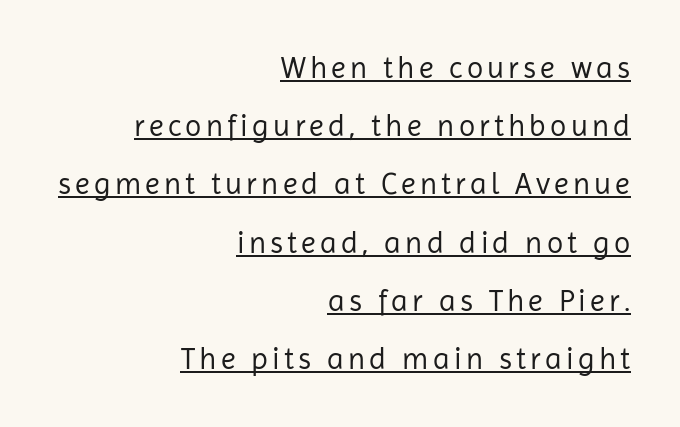
{"serif": "no", "italic": "no", "bold": "no", "weight": "regular", "width": "normal", "stroke_contrast": "low", "x_height": "medium", "monospaced": "no", "underline": "yes", "align": "right", "line_spacing": "loose", "line_spacing_ratio": 1.94, "glyph_px": 30}
